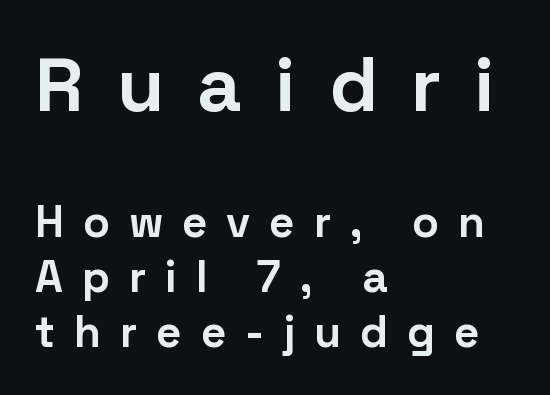
{"serif": "no", "italic": "no", "bold": "yes", "weight": "bold", "width": "normal", "stroke_contrast": "low", "x_height": "medium", "monospaced": "no", "underline": "no", "align": "left", "line_spacing": "normal", "line_spacing_ratio": 1.25, "letter_spacing": "wide", "letter_spacing_em": 0.43, "larger_block": "first", "size_ratio": 1.75, "glyph_px": 77}
